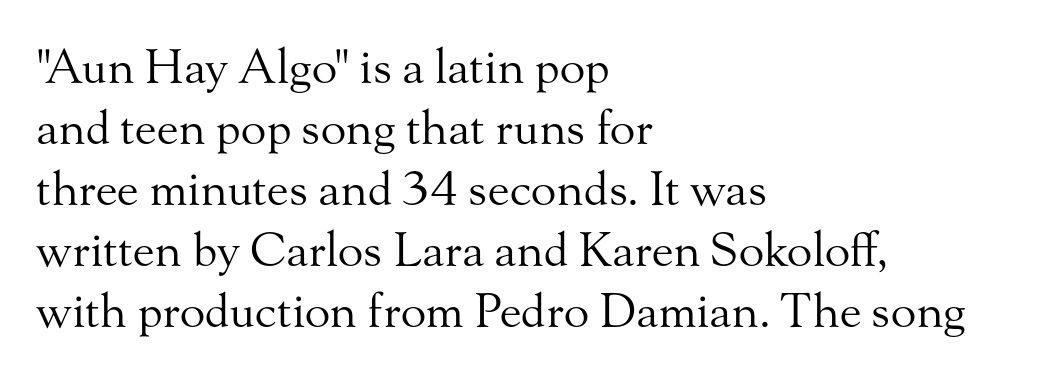
The image shows 47 px regular-weight serif type, upright; set left-aligned, normal line spacing (1.3x), normal letter spacing, not underlined; medium stroke contrast and a small x-height.
